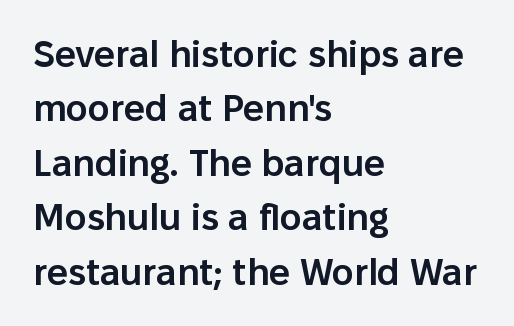
The image shows 37 px semibold sans-serif type, upright; set left-aligned, normal line spacing (1.47x), normal letter spacing, not underlined; low stroke contrast and a medium x-height.
